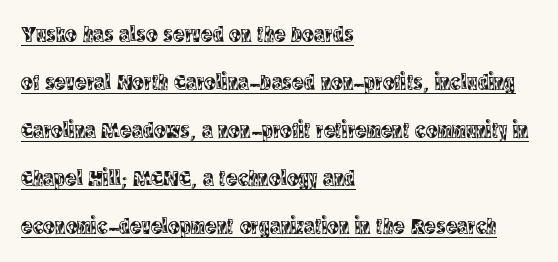
Characters remain perfectly vertical along every line. The space between consecutive lines is lavish. Horizontally, the lines are justified to the leading edge only. The face used here is rendered with its standard letterfit.
